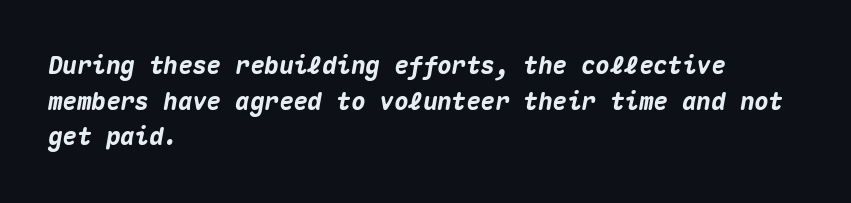
The rendering applies a slant to the glyphs. Beneath every word, the page is bare. Chunky letters — that's bold for sure. Default kerning and tracking; the words read as compact shapes. Reading down the column, the eye jumps a familiar distance to each next line.
